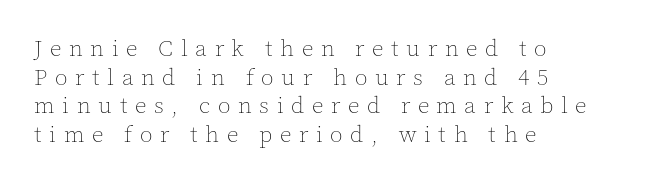
It's the straight-up-and-down kind of type. Notice how the passage keeps a crisp vertical edge on the left only. Substantial extra tracking has been applied to these lines. Successive baselines arrive at the customary interval. Bold? No — there's no thickening of the strokes. The area under the type is left untouched.
